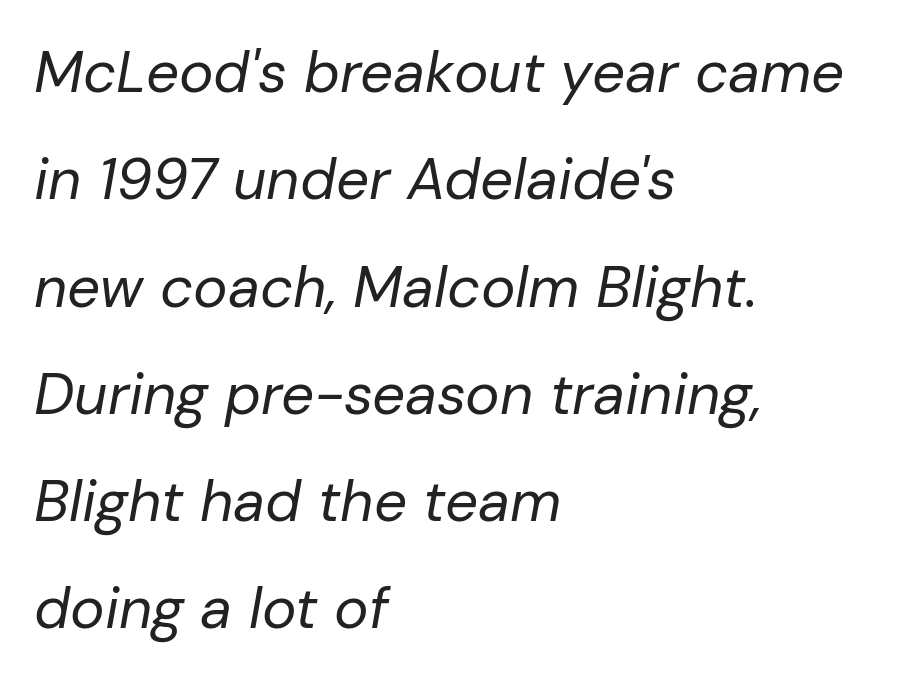
Here the glyphs are tracked normally, forming tight word shapes. Line starts are locked; line ends wander. The space directly below the letters is spotless. Summary of weight: not heavy and not bold.
